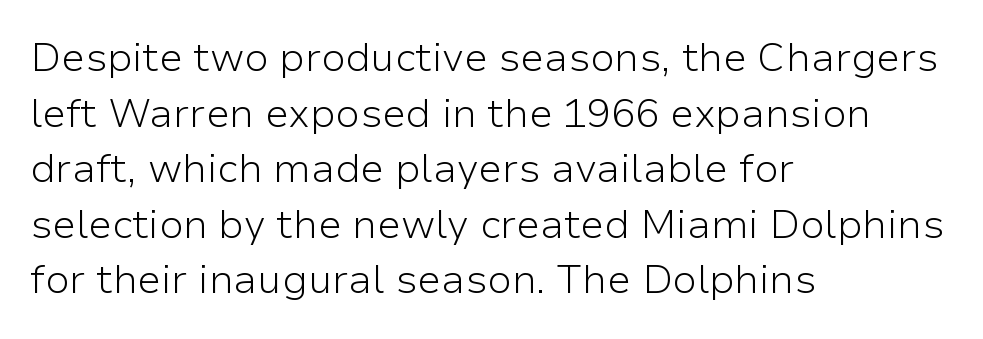
Posture: upright roman. Each stroke keeps to a modest, everyday thickness or less. The setting favours the left margin, as ordinary paragraphs usually do. Is this a sans? Yes — the strokes have no serifs. How are the letters spaced? Ordinarily, with no added tracking. Each new line begins a customary step beneath the previous one.
